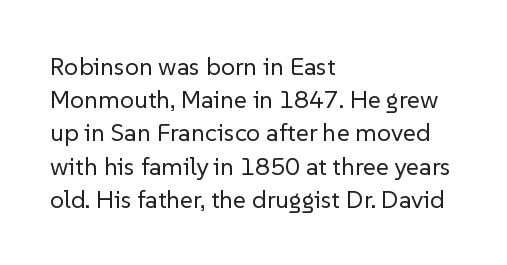
{"italic": "no", "bold": "no", "underline": "no", "align": "left", "line_spacing": "normal", "line_spacing_ratio": 1.33, "letter_spacing": "normal", "letter_spacing_em": 0.0, "glyph_px": 25}
